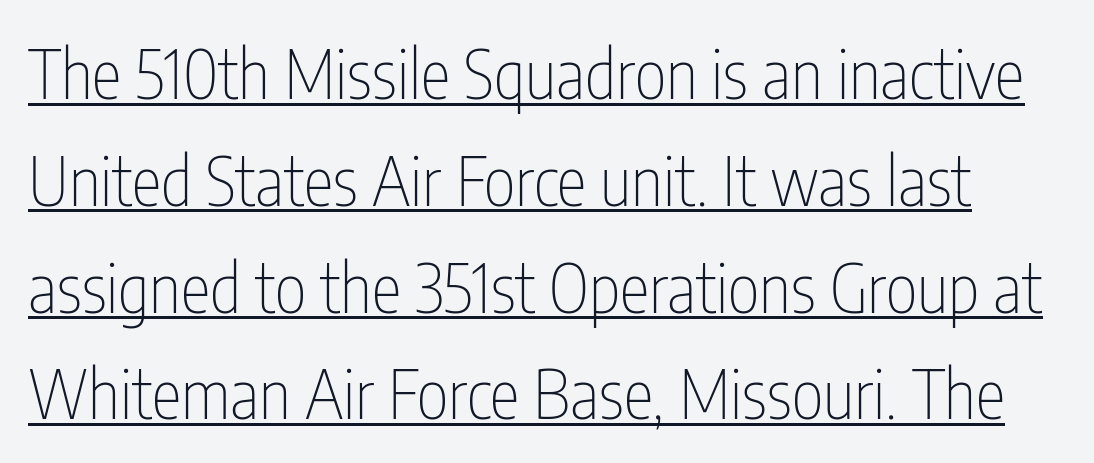
Q: Is the text bold? A: No.
Q: Is the text italic (slanted)? A: No, it is upright.
Q: Is the typeface a serif or a sans-serif typeface? A: Sans-serif.
Q: Is the text underlined? A: Yes.
Q: Is the spacing between letters normal or unusually wide? A: Normal.
Q: Is the spacing between lines tight, normal or loose? A: Normal.
Q: Width (condensed, normal, or wide)? A: Condensed.
Q: Stroke contrast? A: Low.
Q: x-height? A: Medium.
Q: Monospaced? A: No.
